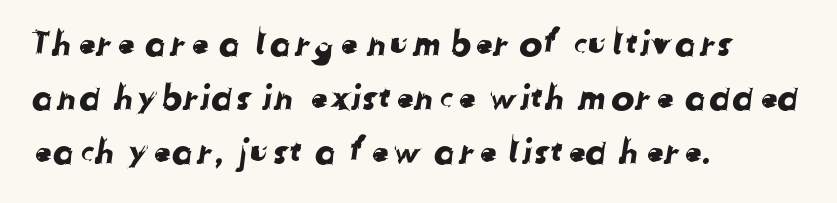
The image shows 35 px sans-serif type; set left-aligned, normal line spacing (1.55x), normal letter spacing, not underlined; low stroke contrast and a medium x-height.
